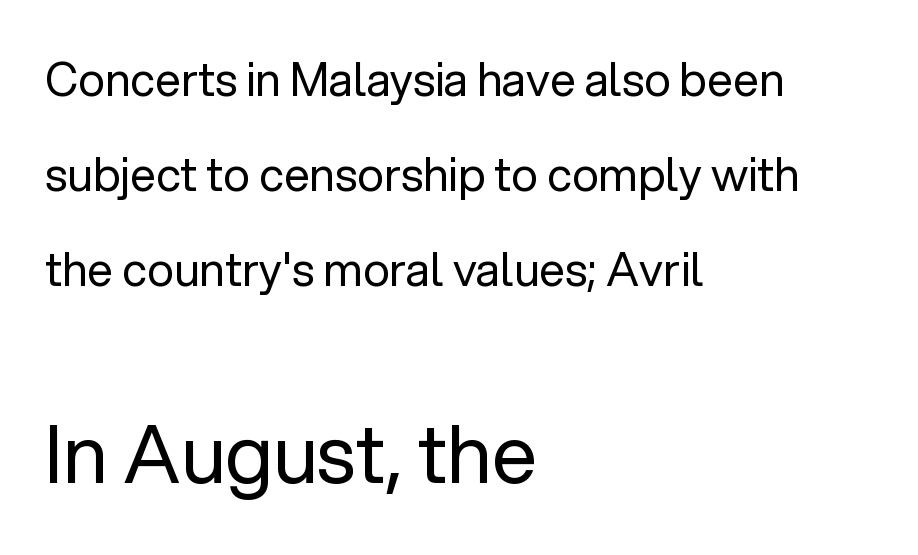
{"serif": "no", "italic": "no", "bold": "no", "weight": "regular", "width": "normal", "stroke_contrast": "low", "x_height": "medium", "monospaced": "no", "underline": "no", "align": "left", "line_spacing": "loose", "line_spacing_ratio": 2.07, "letter_spacing": "normal", "letter_spacing_em": 0.0, "larger_block": "second", "size_ratio": 1.74, "glyph_px": 80}
